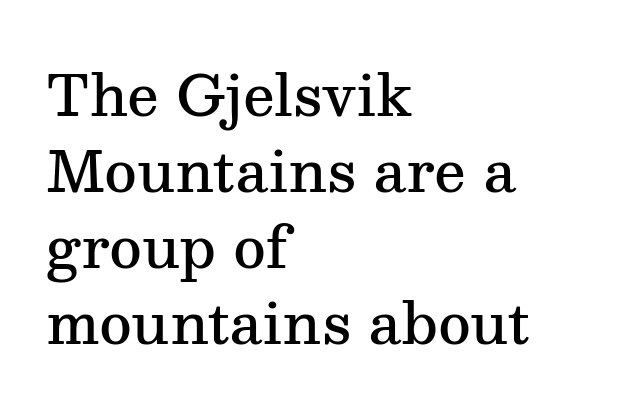
The image shows 56 px semibold serif type, upright; set left-aligned, normal line spacing (1.36x), normal letter spacing, not underlined; medium stroke contrast and a medium x-height.
